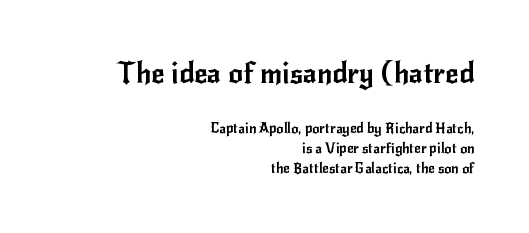
In terms of leading, this rendering sits right in the middle. The rendering shrinks the type as you move from the upper chunk to the lower. These lines keep a tight, regular rhythm from letter to letter. Style check: upright.
